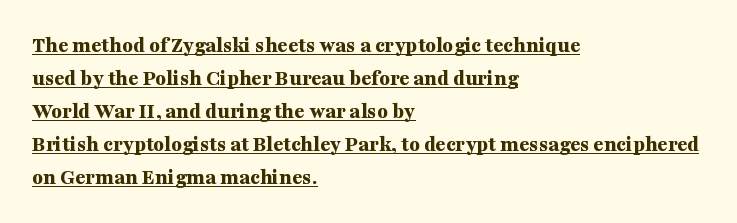
The image shows 22 px bold type, upright; set left-aligned, normal line spacing (1.5x), normal letter spacing, underlined.
